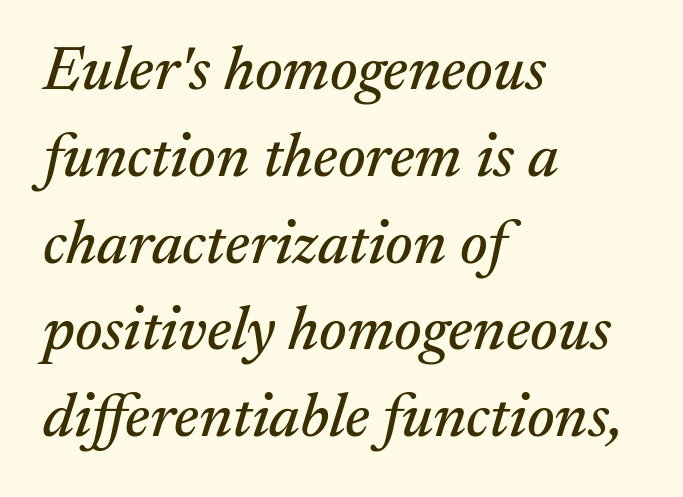
Varying glyph widths throughout — classic text-font behaviour. Inter-character spacing is left at the font's built-in metrics. A serif font was chosen for this passage. Looking at the ascenders, they clearly lean. The rag falls on the right side of this text block.
